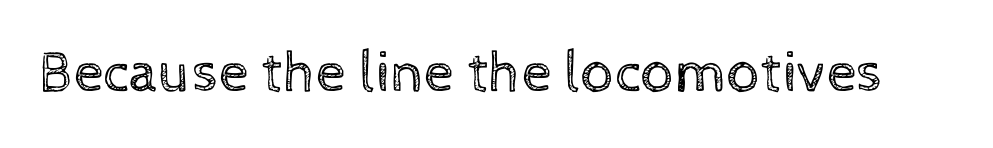
Nope, not italic — everything's standing straight. The characters are drawn with everyday or finer stroke widths. The letterforms sit shoulder to shoulder at normal distance. Check the space under the baseline: it is left empty. Varying glyph widths throughout — classic text-font behaviour.
